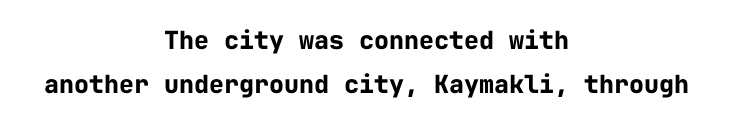
{"italic": "no", "bold": "yes", "underline": "no", "align": "center", "line_spacing_ratio": 1.78, "letter_spacing": "normal", "letter_spacing_em": 0.0, "glyph_px": 25}
